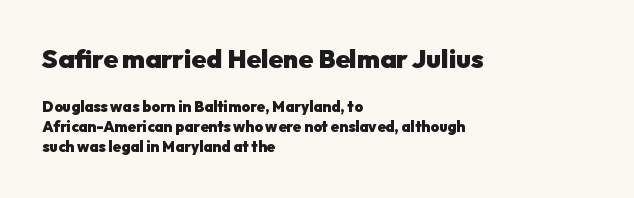
Do the letters lean? They stand straight. Every row of glyphs begins at an identical x-position on the left. Caption: bold face, heavy strokes. Tracking here is standard; glyphs follow each other at the usual distance.
